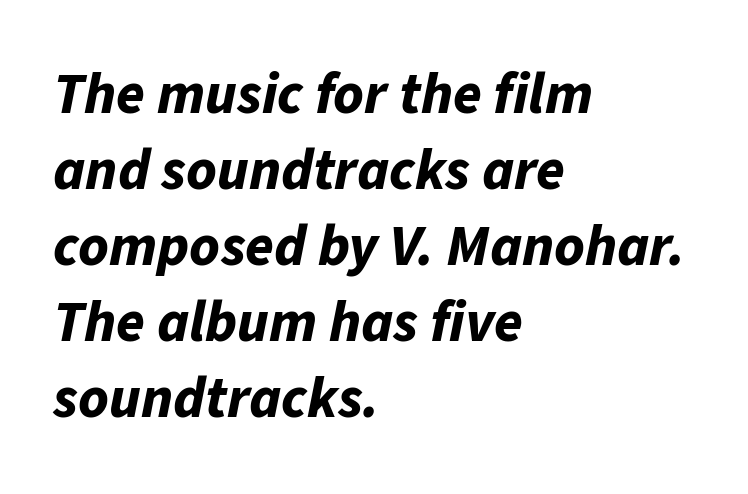
Every character sits at an angle, as italics do. Character widths vary here, with narrow letters taking less room than wide ones. Line spacing here is normal. This rendering leaves character spacing at its baseline value. Glance below the letters and you will spot only blank space. How heavy is the stroke? Heavy — this is a bold.
